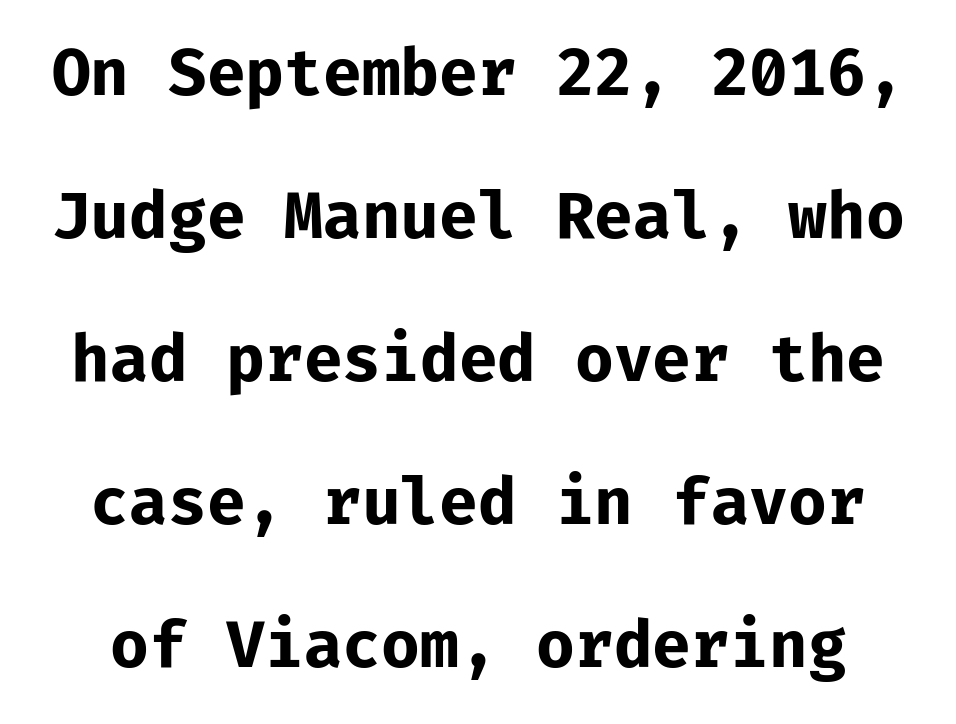
Q: Is the text bold? A: Yes.
Q: Is the text italic (slanted)? A: No, it is upright.
Q: Is the typeface a serif or a sans-serif typeface? A: Sans-serif.
Q: Is the text underlined? A: No.
Q: Is the spacing between letters normal or unusually wide? A: Normal.
Q: Is the spacing between lines tight, normal or loose? A: Loose.
Q: Width (condensed, normal, or wide)? A: Normal.
Q: Stroke contrast? A: Low.
Q: x-height? A: Medium.
Q: Monospaced? A: Yes.
